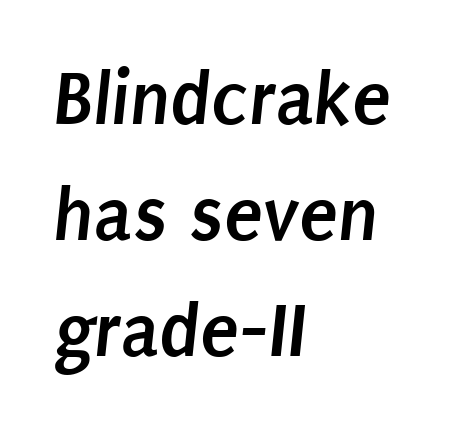
The image shows 79 px semibold, condensed sans-serif type; set left-aligned, normal line spacing (1.47x), normal letter spacing, not underlined; low stroke contrast and a large x-height.
